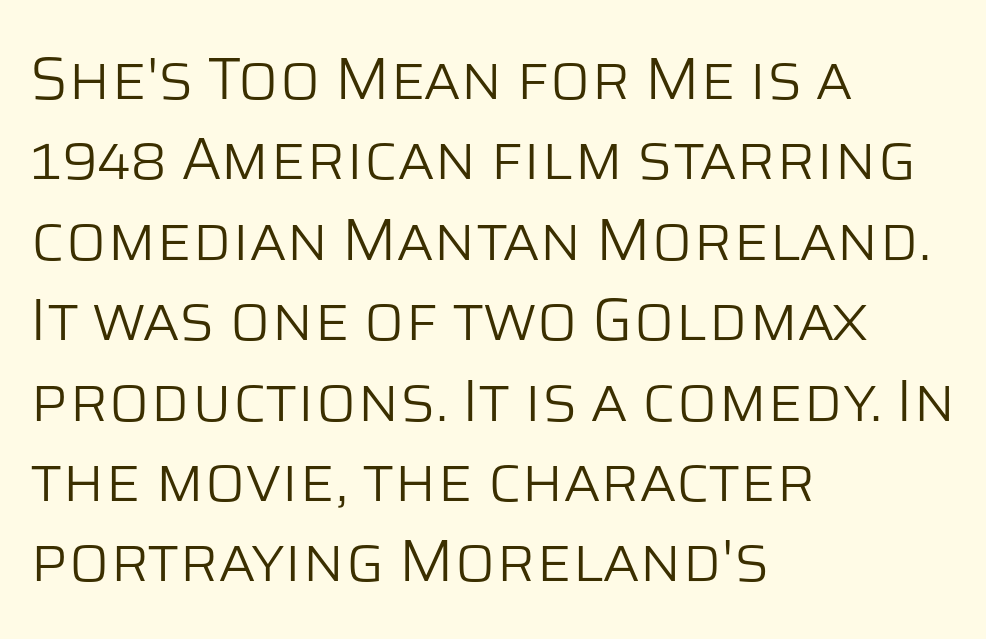
The image shows 60 px light sans-serif type, upright; set left-aligned, normal line spacing (1.34x), normal letter spacing, not underlined; low stroke contrast and a large x-height.
